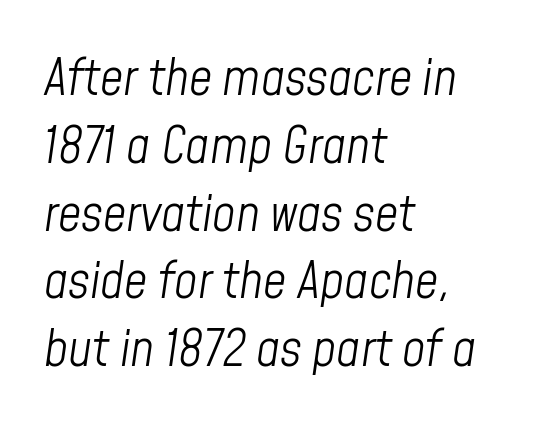
Q: Is the text bold? A: No.
Q: Is the text italic (slanted)? A: Yes, it leans right by about 8 degrees.
Q: Is the text underlined? A: No.
Q: How is the paragraph aligned? A: Left-aligned.
Q: Is the spacing between letters normal or unusually wide? A: Normal.
Q: Is the spacing between lines tight, normal or loose? A: Normal.
Q: Width (condensed, normal, or wide)? A: Condensed.
Q: Stroke contrast? A: Low.
Q: x-height? A: Medium.
Q: Monospaced? A: No.
